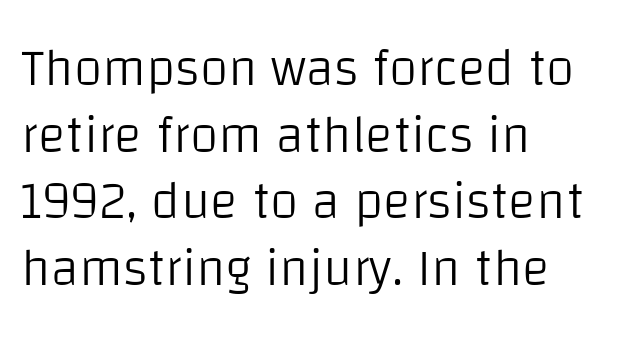
The image shows 52 px light sans-serif type, upright; set left-aligned, normal line spacing (1.28x), normal letter spacing, not underlined; low stroke contrast and a large x-height.
